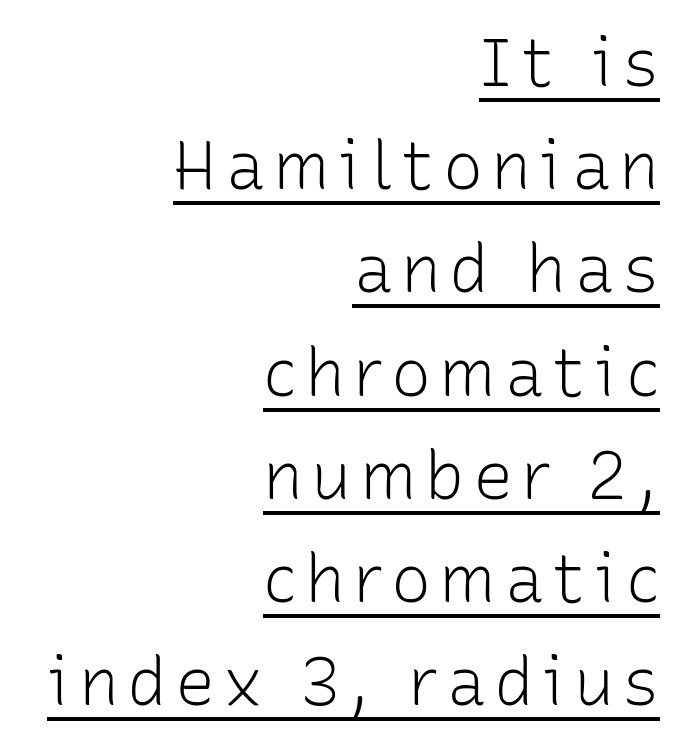
Q: Is the text bold? A: No.
Q: Is the text italic (slanted)? A: No, it is upright.
Q: Is the typeface a serif or a sans-serif typeface? A: Sans-serif.
Q: Is the text underlined? A: Yes.
Q: How is the paragraph aligned? A: Right-aligned.
Q: Is the spacing between lines tight, normal or loose? A: Normal.
Q: Width (condensed, normal, or wide)? A: Normal.
Q: Stroke contrast? A: Low.
Q: x-height? A: Medium.
Q: Monospaced? A: No.
